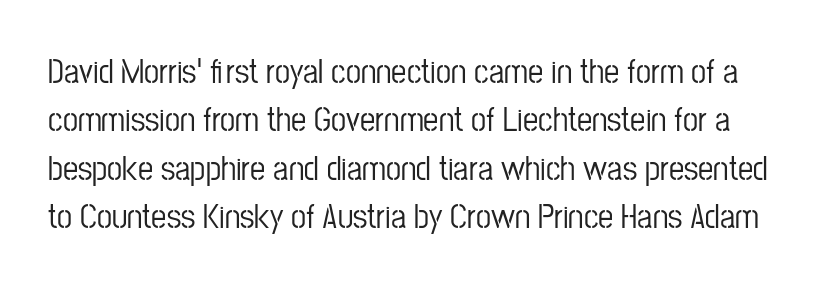
{"serif": "no", "italic": "no", "width": "condensed", "stroke_contrast": "low", "x_height": "medium", "monospaced": "no", "underline": "no", "line_spacing": "normal", "line_spacing_ratio": 1.42, "letter_spacing": "normal", "letter_spacing_em": 0.0, "glyph_px": 34}
